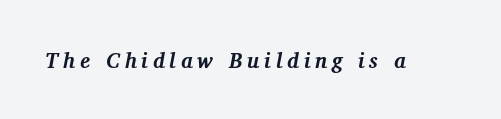
Q: Is the text bold? A: Yes.
Q: Is the text italic (slanted)? A: Yes, it leans right by about 11 degrees.
Q: Is the text underlined? A: No.
Q: Is the spacing between letters normal or unusually wide? A: Unusually wide.
